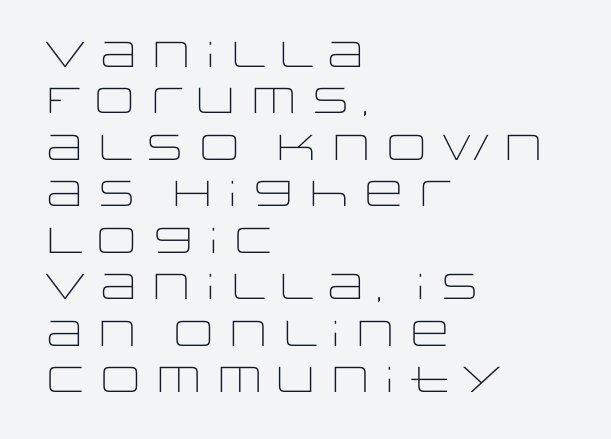
The image shows 36 px light, wide sans-serif type, upright; set left-aligned, normal line spacing (1.29x), normal letter spacing, not underlined; low stroke contrast and a large x-height.
